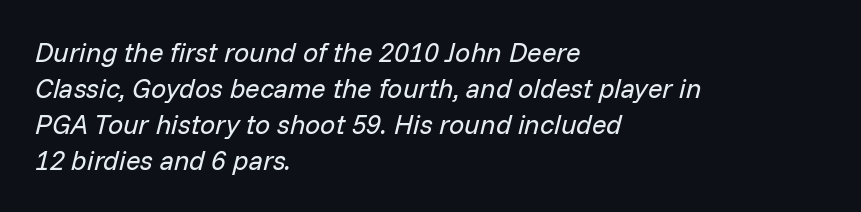
The image shows 27 px text type, italic (leaning right); set left-aligned, normal line spacing (1.33x), normal letter spacing, not underlined.
